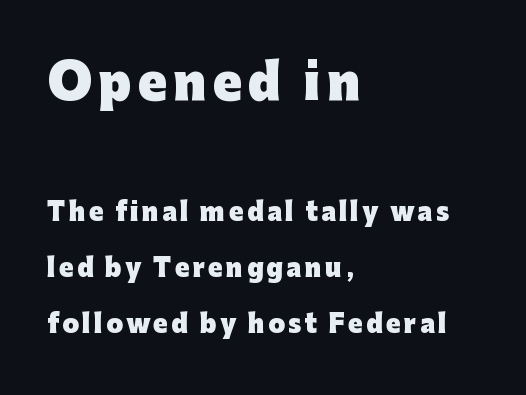
{"serif": "no", "italic": "no", "bold": "yes", "weight": "heavy", "width": "normal", "stroke_contrast": "low", "x_height": "medium", "monospaced": "no", "underline": "no", "align": "left", "line_spacing": "loose", "line_spacing_ratio": 2.33, "larger_block": "first", "size_ratio": 1.96, "glyph_px": 47}
